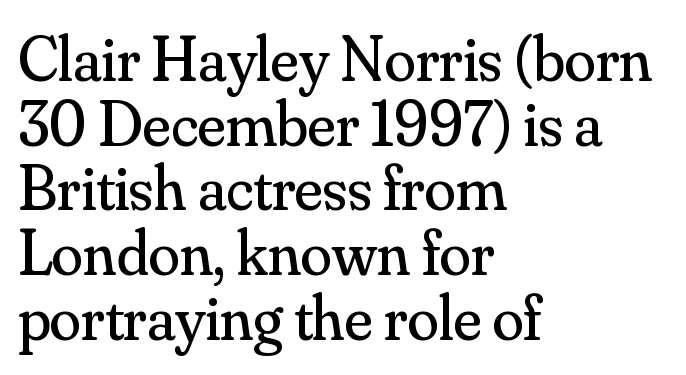
Q: Is the text bold? A: No.
Q: Is the text italic (slanted)? A: No, it is upright.
Q: Is the typeface a serif or a sans-serif typeface? A: Serif.
Q: Is the text underlined? A: No.
Q: How is the paragraph aligned? A: Left-aligned.
Q: Is the spacing between letters normal or unusually wide? A: Normal.
Q: Is the spacing between lines tight, normal or loose? A: Tight.
Q: Width (condensed, normal, or wide)? A: Normal.
Q: Stroke contrast? A: Medium.
Q: x-height? A: Small.
Q: Monospaced? A: No.
